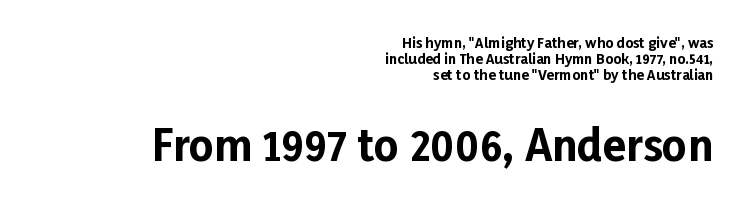
Q: Is the text bold? A: Yes.
Q: Is the text italic (slanted)? A: No, it is upright.
Q: Is the typeface a serif or a sans-serif typeface? A: Sans-serif.
Q: Is the text underlined? A: No.
Q: How is the paragraph aligned? A: Right-aligned.
Q: Is the spacing between letters normal or unusually wide? A: Normal.
Q: Is the spacing between lines tight, normal or loose? A: Tight.
Q: Which block of text is set in a larger size, the first (top) or the second (bottom)? A: The second (bottom) one.
Q: Width (condensed, normal, or wide)? A: Normal.
Q: Stroke contrast? A: Low.
Q: x-height? A: Medium.
Q: Monospaced? A: No.
